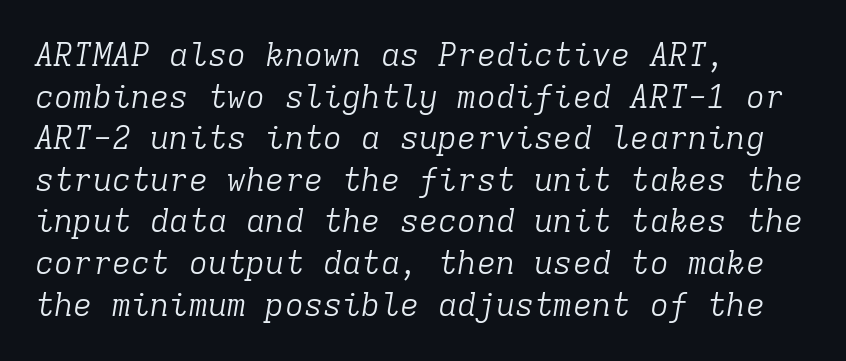
The image shows 32 px light serif type, italic (leaning right), monospaced; set left-aligned, normal line spacing (1.3x), normal letter spacing, not underlined; low stroke contrast and a medium x-height.
